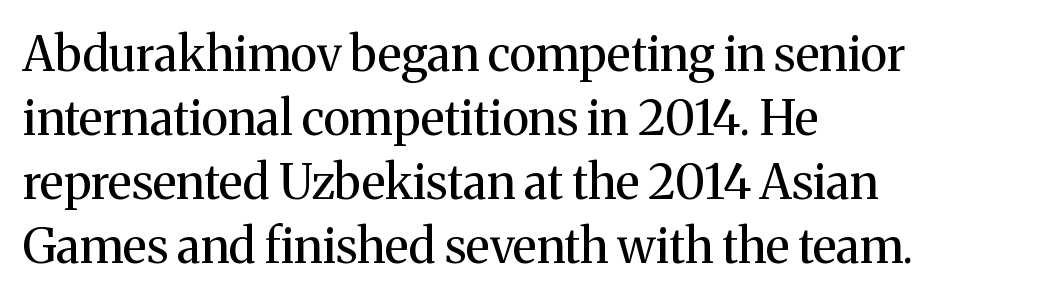
Q: Is the text bold? A: No.
Q: Is the text italic (slanted)? A: No, it is upright.
Q: Is the typeface a serif or a sans-serif typeface? A: Serif.
Q: Is the text underlined? A: No.
Q: How is the paragraph aligned? A: Left-aligned.
Q: Is the spacing between letters normal or unusually wide? A: Normal.
Q: Is the spacing between lines tight, normal or loose? A: Normal.
Q: Width (condensed, normal, or wide)? A: Normal.
Q: Stroke contrast? A: Medium.
Q: x-height? A: Medium.
Q: Monospaced? A: No.
